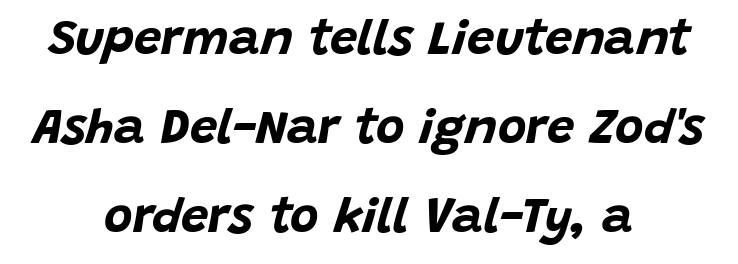
The image shows 49 px bold type, italic (leaning right); set centered, line spacing 1.82x, normal letter spacing, not underlined; low stroke contrast and a large x-height.
